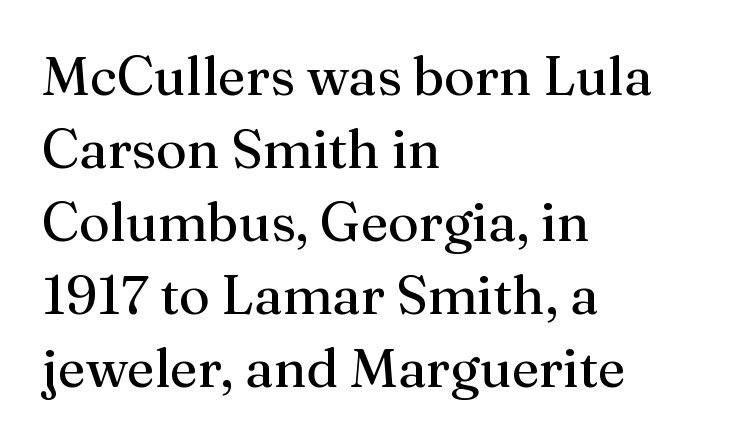
{"serif": "yes", "italic": "no", "bold": "no", "weight": "regular", "width": "normal", "stroke_contrast": "medium", "x_height": "medium", "monospaced": "no", "underline": "no", "align": "left", "line_spacing": "normal", "line_spacing_ratio": 1.35, "letter_spacing": "normal", "letter_spacing_em": 0.0, "glyph_px": 54}
